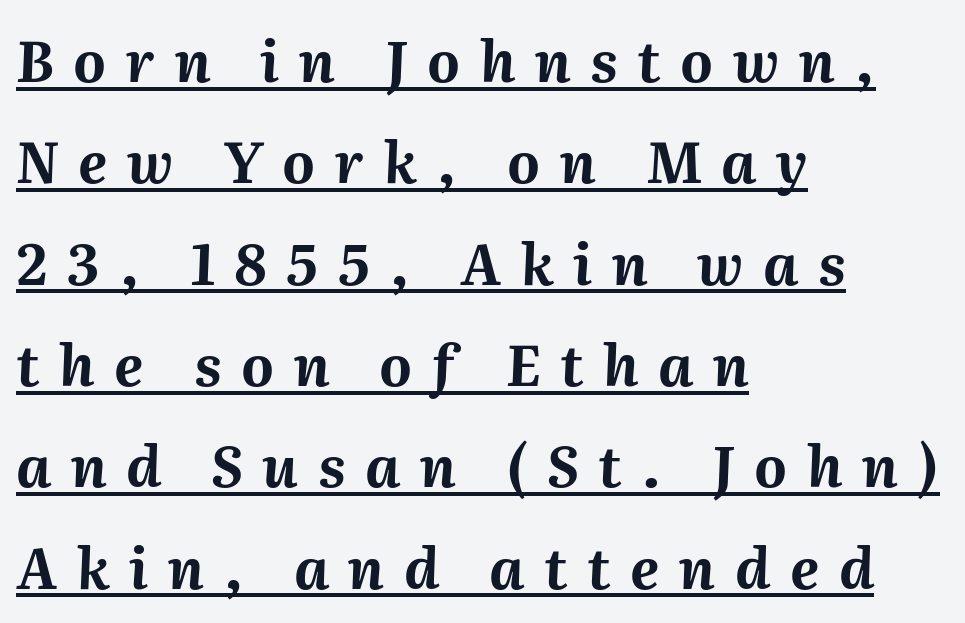
{"italic": "yes", "lean": "right", "slant_degrees": 2, "bold": "yes", "weight": "bold", "width": "normal", "stroke_contrast": "medium", "x_height": "medium", "monospaced": "no", "underline": "yes", "align": "left", "line_spacing_ratio": 1.81, "letter_spacing": "wide", "letter_spacing_em": 0.35, "glyph_px": 56}
